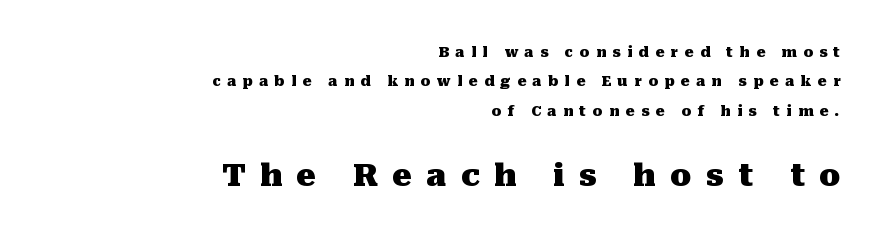
Honestly, the rows look like they've been pulled way apart. A bare baseline throughout the passage. Do the characters align in a grid? No, the font is proportional. Notice how thick the strokes are: this is what a full bold looks like. Does the copy run flush right? Yes — the right margin is perfectly even. In this sample the second text group is rendered at the bigger scale.
